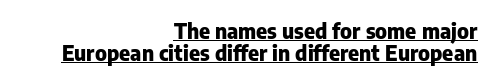
The image shows 21 px bold type, upright; set right-aligned, tight line spacing (1.06x), normal letter spacing, underlined.
